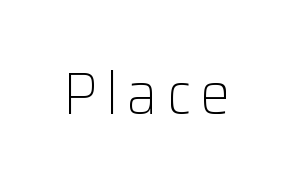
The image shows 60 px light sans-serif type, upright; set not underlined; low stroke contrast and a medium x-height.
